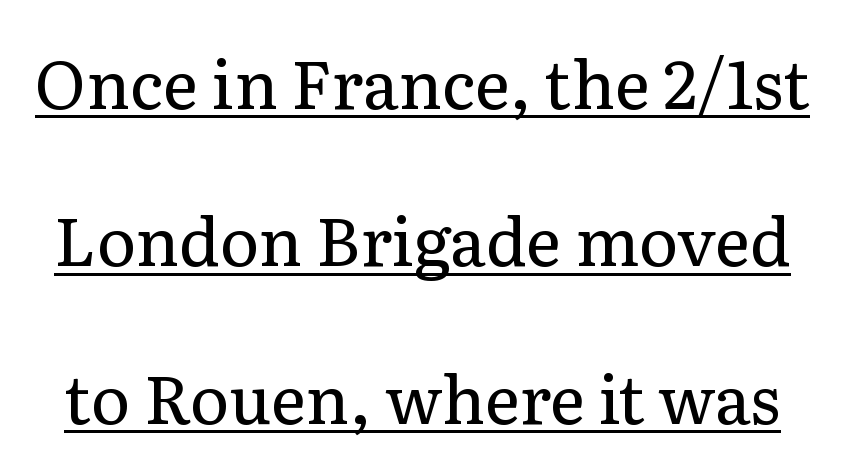
Q: Is the text bold? A: No.
Q: Is the text italic (slanted)? A: No, it is upright.
Q: Is the typeface a serif or a sans-serif typeface? A: Serif.
Q: Is the text underlined? A: Yes.
Q: Is the spacing between letters normal or unusually wide? A: Normal.
Q: Is the spacing between lines tight, normal or loose? A: Loose.
Q: Width (condensed, normal, or wide)? A: Normal.
Q: Stroke contrast? A: Low.
Q: x-height? A: Medium.
Q: Monospaced? A: No.
